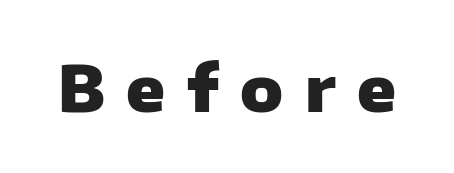
{"serif": "no", "italic": "no", "bold": "yes", "weight": "heavy", "width": "normal", "stroke_contrast": "low", "x_height": "medium", "monospaced": "no", "underline": "no", "letter_spacing": "wide", "letter_spacing_em": 0.34, "glyph_px": 63}
